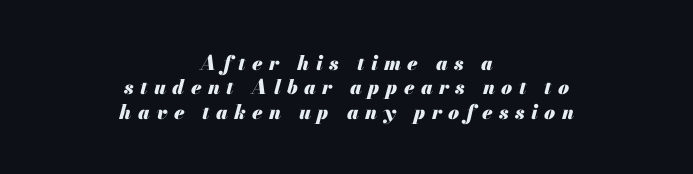
{"italic": "yes", "lean": "right", "slant_degrees": 13, "bold": "yes", "underline": "no", "align": "center", "line_spacing_ratio": 1.22, "letter_spacing": "wide", "letter_spacing_em": 0.32, "glyph_px": 20}
